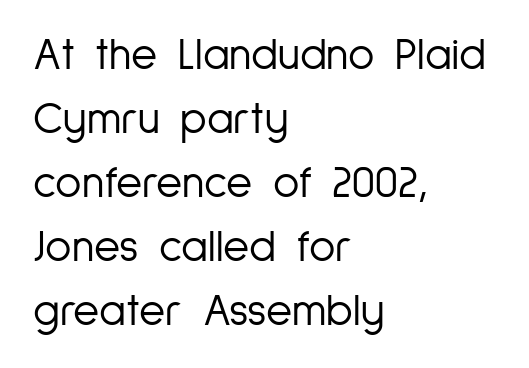
The image shows 45 px light, condensed sans-serif type, upright; set left-aligned, normal line spacing (1.42x), normal letter spacing, not underlined; low stroke contrast and a medium x-height.
